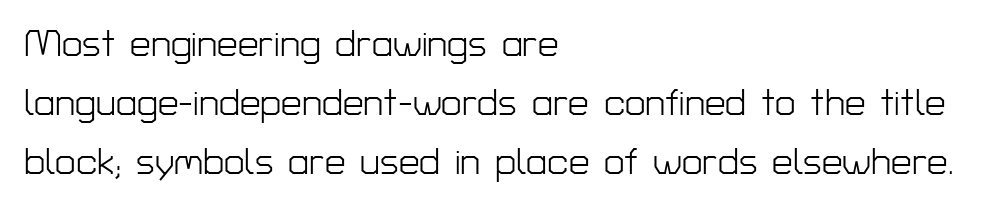
The image shows 37 px light sans-serif type, upright; set left-aligned, normal line spacing (1.6x), normal letter spacing, not underlined; low stroke contrast and a medium x-height.
